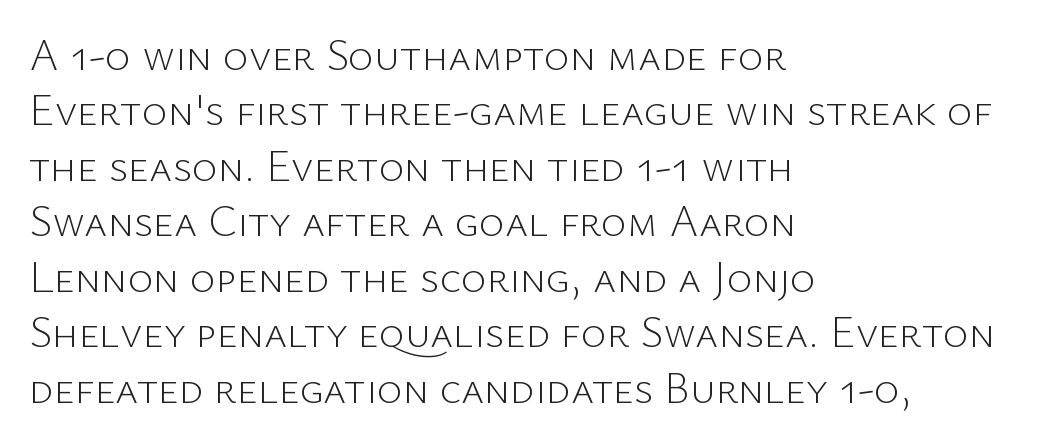
{"serif": "no", "italic": "no", "bold": "no", "weight": "light", "width": "normal", "stroke_contrast": "low", "x_height": "medium", "monospaced": "no", "underline": "no", "align": "left", "line_spacing": "normal", "line_spacing_ratio": 1.26, "letter_spacing": "normal", "letter_spacing_em": 0.0, "glyph_px": 44}
